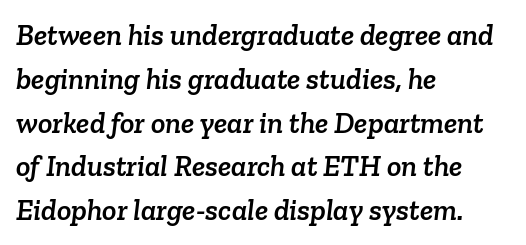
Q: Is the typeface a serif or a sans-serif typeface? A: Serif.
Q: Is the text underlined? A: No.
Q: How is the paragraph aligned? A: Left-aligned.
Q: Is the spacing between letters normal or unusually wide? A: Normal.
Q: Is the spacing between lines tight, normal or loose? A: Normal.
Q: Width (condensed, normal, or wide)? A: Normal.
Q: Stroke contrast? A: Low.
Q: x-height? A: Medium.
Q: Monospaced? A: No.
